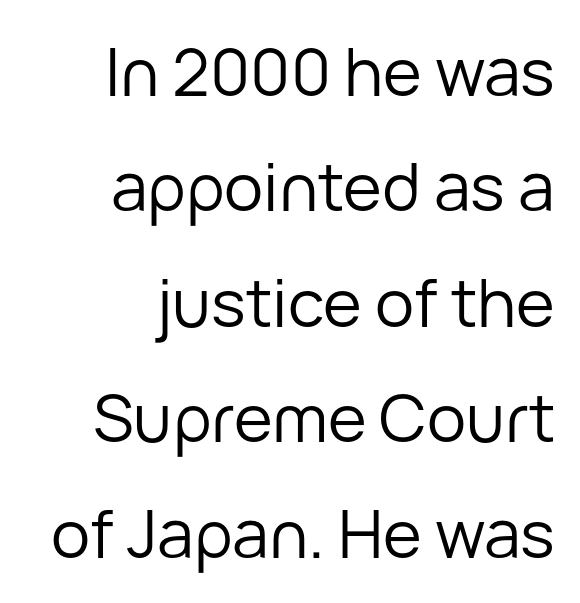
Q: Is the text bold? A: No.
Q: Is the text italic (slanted)? A: No, it is upright.
Q: Is the typeface a serif or a sans-serif typeface? A: Sans-serif.
Q: Is the text underlined? A: No.
Q: How is the paragraph aligned? A: Right-aligned.
Q: Is the spacing between letters normal or unusually wide? A: Normal.
Q: Width (condensed, normal, or wide)? A: Normal.
Q: Stroke contrast? A: Low.
Q: x-height? A: Medium.
Q: Monospaced? A: No.
